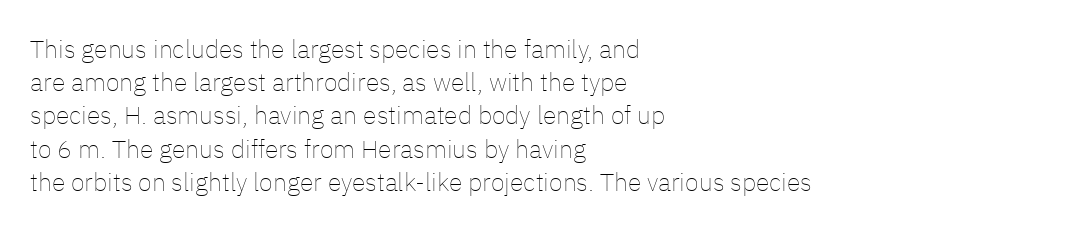
These lines sit exactly where default settings would place them. Decoration check: the copy has no underline. The typeface has the unassuming heft of standard copy or less. Horizontal alignment here is leftward, the default for most running prose.
